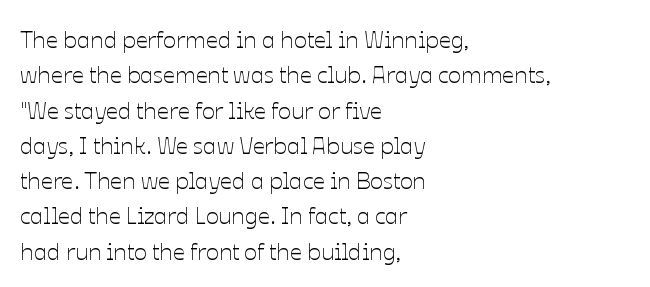
{"italic": "no", "bold": "no", "underline": "no", "align": "left", "line_spacing": "normal", "line_spacing_ratio": 1.47, "letter_spacing": "normal", "letter_spacing_em": 0.0, "glyph_px": 24}
